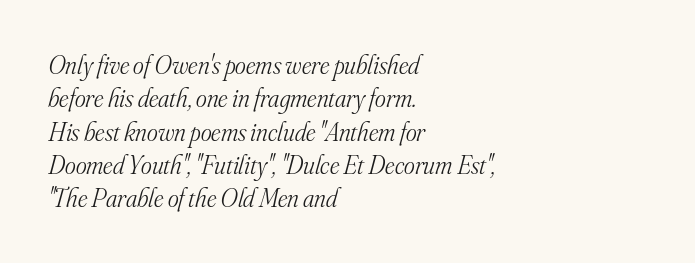
{"italic": "yes", "lean": "right", "slant_degrees": 16, "bold": "no", "underline": "no", "align": "left", "line_spacing": "normal", "line_spacing_ratio": 1.28, "letter_spacing": "normal", "letter_spacing_em": 0.0, "glyph_px": 26}
